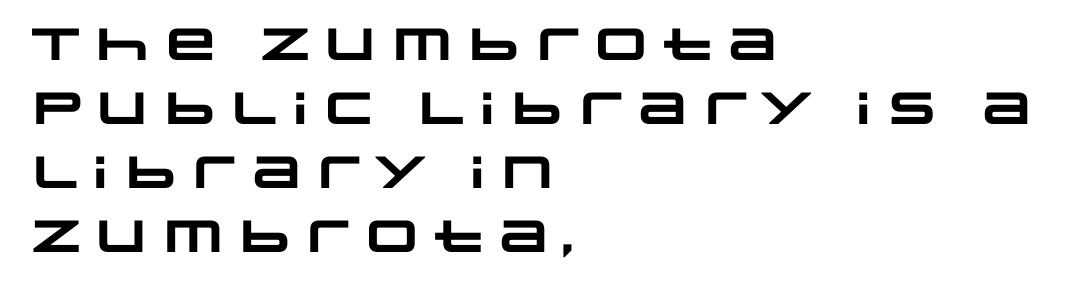
Q: Is the text bold? A: Yes.
Q: Is the typeface a serif or a sans-serif typeface? A: Sans-serif.
Q: Is the text underlined? A: No.
Q: How is the paragraph aligned? A: Left-aligned.
Q: Is the spacing between letters normal or unusually wide? A: Normal.
Q: Is the spacing between lines tight, normal or loose? A: Normal.
Q: Width (condensed, normal, or wide)? A: Wide.
Q: Stroke contrast? A: Low.
Q: x-height? A: Large.
Q: Monospaced? A: No.
